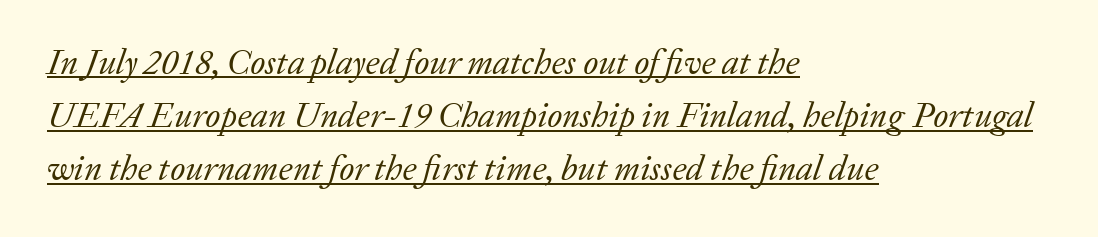
{"serif": "yes", "italic": "yes", "lean": "right", "slant_degrees": 20, "bold": "no", "weight": "regular", "width": "normal", "stroke_contrast": "low", "x_height": "medium", "monospaced": "no", "underline": "yes", "align": "left", "line_spacing": "normal", "line_spacing_ratio": 1.52, "letter_spacing": "normal", "letter_spacing_em": 0.0, "glyph_px": 35}
